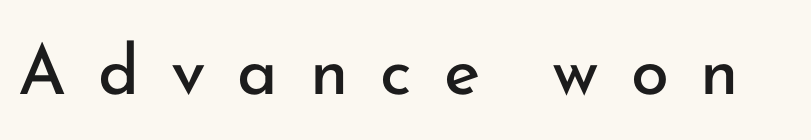
{"serif": "no", "italic": "no", "bold": "no", "weight": "regular", "width": "normal", "stroke_contrast": "low", "x_height": "small", "monospaced": "no", "underline": "no", "letter_spacing": "wide", "letter_spacing_em": 0.46, "glyph_px": 69}
